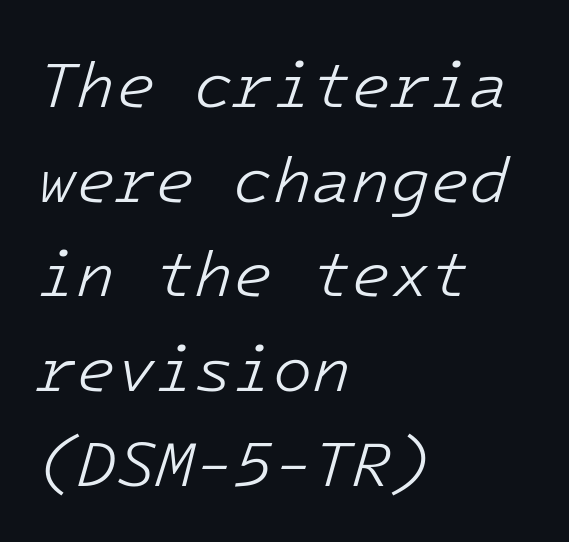
{"italic": "yes", "lean": "right", "slant_degrees": 16, "bold": "no", "weight": "light", "width": "normal", "stroke_contrast": "low", "x_height": "medium", "underline": "no", "align": "left", "line_spacing": "normal", "line_spacing_ratio": 1.48, "letter_spacing": "normal", "letter_spacing_em": 0.0, "glyph_px": 64}
